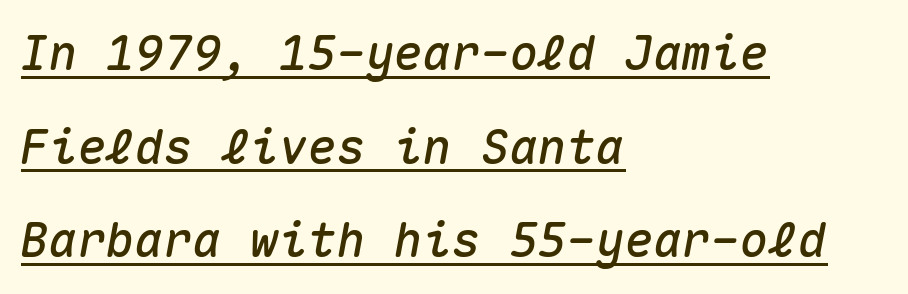
Q: Is the text italic (slanted)? A: Yes, it leans right by about 10 degrees.
Q: Is the text underlined? A: Yes.
Q: How is the paragraph aligned? A: Left-aligned.
Q: Is the spacing between letters normal or unusually wide? A: Normal.
Q: Is the spacing between lines tight, normal or loose? A: Loose.
Q: Width (condensed, normal, or wide)? A: Normal.
Q: Stroke contrast? A: Medium.
Q: x-height? A: Medium.
Q: Monospaced? A: Yes.
